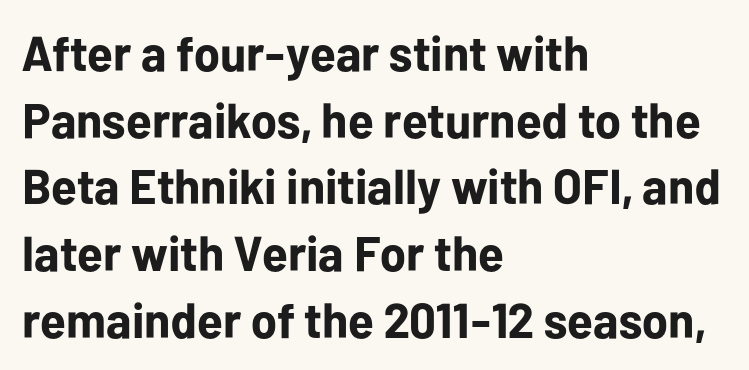
Q: Is the text bold? A: Yes.
Q: Is the text italic (slanted)? A: No, it is upright.
Q: Is the typeface a serif or a sans-serif typeface? A: Sans-serif.
Q: Is the text underlined? A: No.
Q: How is the paragraph aligned? A: Left-aligned.
Q: Is the spacing between letters normal or unusually wide? A: Normal.
Q: Is the spacing between lines tight, normal or loose? A: Normal.
Q: Width (condensed, normal, or wide)? A: Normal.
Q: Stroke contrast? A: Low.
Q: x-height? A: Medium.
Q: Monospaced? A: No.
